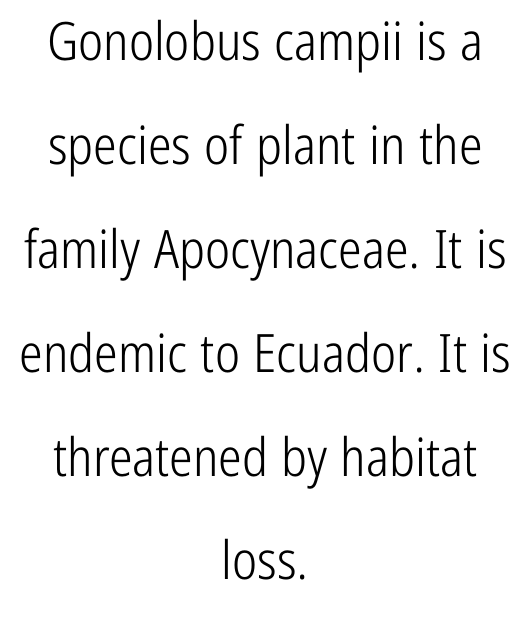
{"serif": "no", "italic": "no", "bold": "no", "weight": "light", "width": "condensed", "stroke_contrast": "low", "x_height": "medium", "monospaced": "no", "underline": "no", "align": "center", "line_spacing": "loose", "line_spacing_ratio": 1.96, "letter_spacing": "normal", "letter_spacing_em": 0.0, "glyph_px": 53}
